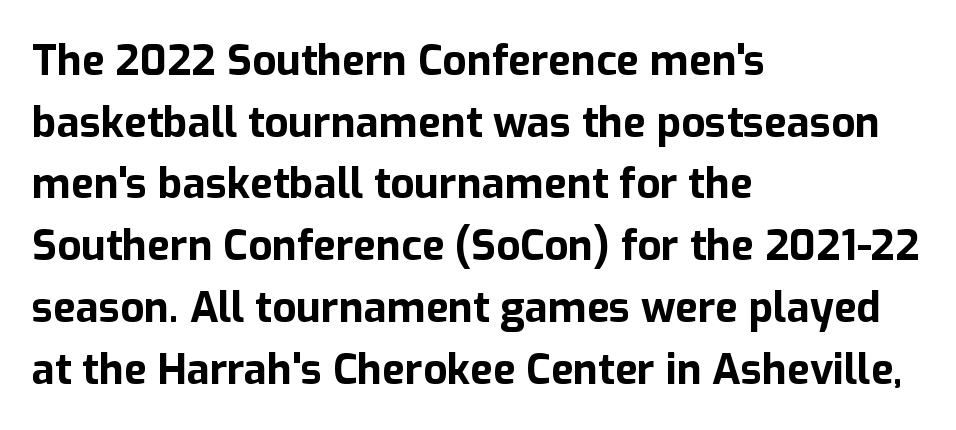
Looks like regular typesetting: each glyph gets only the width it needs. The type sits square on the baseline with zero lean. Classification — sans serif. Type without underlining. The ragged edge is on the right, which tells us the setting is flush left.
